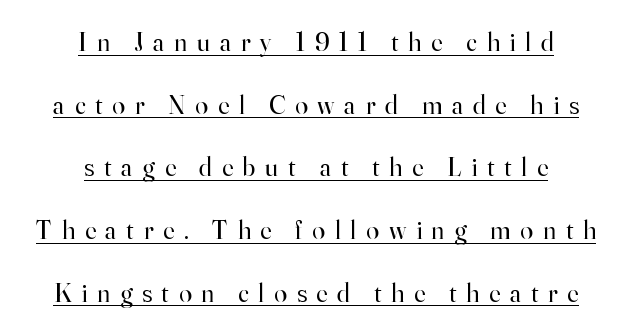
Q: Is the text bold? A: No.
Q: Is the text italic (slanted)? A: No, it is upright.
Q: Is the text underlined? A: Yes.
Q: How is the paragraph aligned? A: Centered.
Q: Is the spacing between letters normal or unusually wide? A: Unusually wide.
Q: Is the spacing between lines tight, normal or loose? A: Loose.
